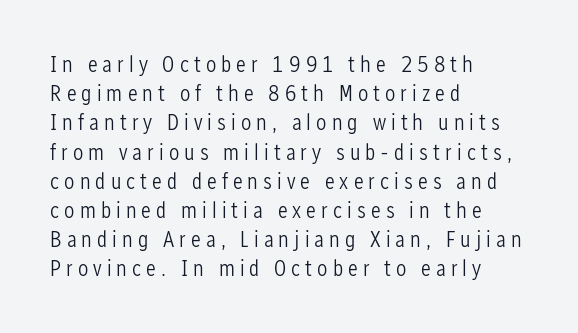
{"italic": "no", "bold": "no", "underline": "no", "align": "left", "line_spacing": "normal", "line_spacing_ratio": 1.27, "letter_spacing": "wide", "letter_spacing_em": 0.22, "glyph_px": 23}
